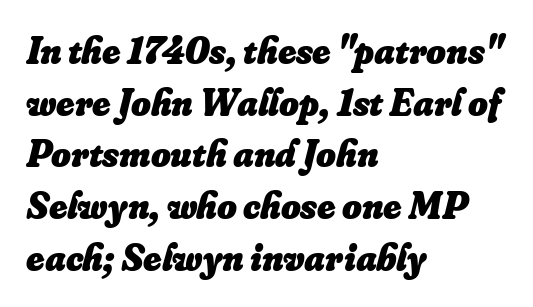
Q: Is the text bold? A: Yes.
Q: Is the text italic (slanted)? A: Yes, it leans right by about 16 degrees.
Q: Is the text underlined? A: No.
Q: How is the paragraph aligned? A: Left-aligned.
Q: Is the spacing between letters normal or unusually wide? A: Normal.
Q: Is the spacing between lines tight, normal or loose? A: Normal.
Q: Width (condensed, normal, or wide)? A: Normal.
Q: Stroke contrast? A: Low.
Q: x-height? A: Small.
Q: Monospaced? A: No.
